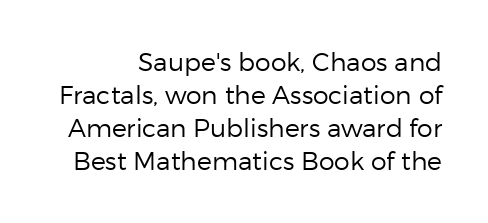
Q: Is the text bold? A: No.
Q: Is the text italic (slanted)? A: No, it is upright.
Q: Is the text underlined? A: No.
Q: Is the spacing between letters normal or unusually wide? A: Normal.
Q: Is the spacing between lines tight, normal or loose? A: Normal.
